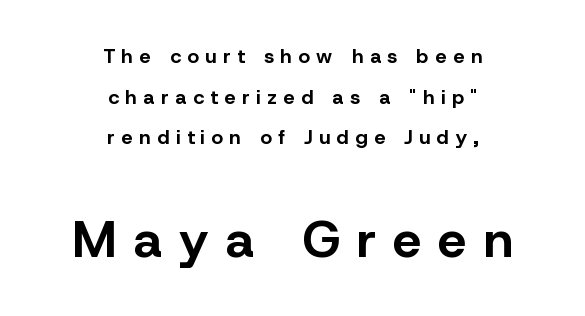
Q: Is the text bold? A: Yes.
Q: Is the text italic (slanted)? A: No, it is upright.
Q: Is the typeface a serif or a sans-serif typeface? A: Sans-serif.
Q: Is the text underlined? A: No.
Q: How is the paragraph aligned? A: Centered.
Q: Is the spacing between letters normal or unusually wide? A: Unusually wide.
Q: Is the spacing between lines tight, normal or loose? A: Loose.
Q: Which block of text is set in a larger size, the first (top) or the second (bottom)? A: The second (bottom) one.
Q: Width (condensed, normal, or wide)? A: Normal.
Q: Stroke contrast? A: Low.
Q: x-height? A: Medium.
Q: Monospaced? A: No.
